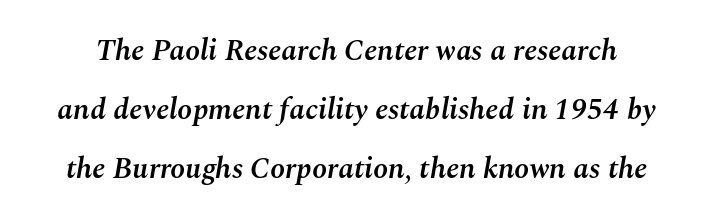
{"italic": "yes", "lean": "right", "slant_degrees": 10, "bold": "semi", "weight": "semibold", "width": "normal", "stroke_contrast": "medium", "x_height": "medium", "monospaced": "no", "underline": "no", "line_spacing": "loose", "line_spacing_ratio": 1.96, "letter_spacing": "normal", "letter_spacing_em": 0.0, "glyph_px": 30}
